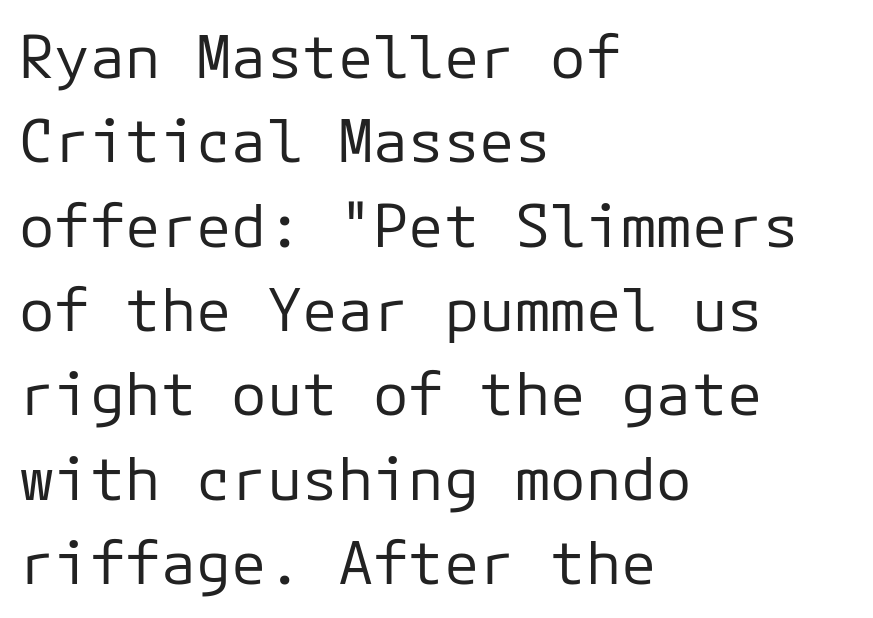
The rendering uses a moderate line-height, typical for paragraphs. The font's upright variant was chosen for this text. The rendering anchors every line to the left-hand side. You could count columns in this text — the font is strictly monospaced.
